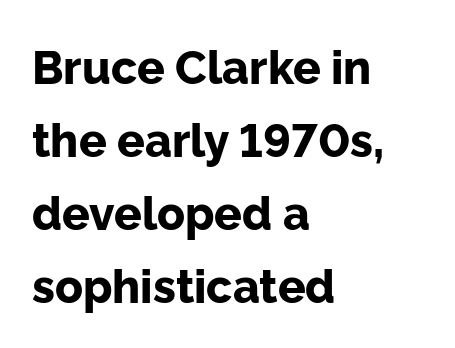
The image shows 46 px bold sans-serif type, upright; set left-aligned, normal line spacing (1.59x), normal letter spacing, not underlined; low stroke contrast and a medium x-height.
